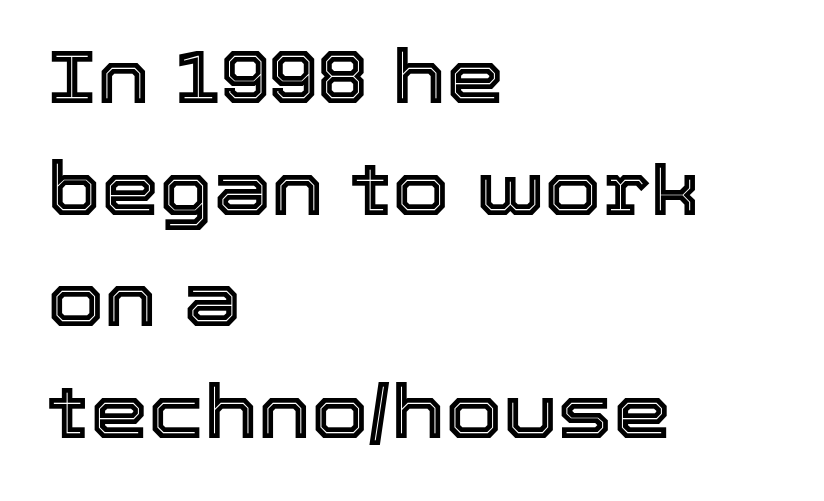
{"italic": "no", "width": "normal", "x_height": "medium", "monospaced": "no", "underline": "no", "align": "left", "line_spacing": "normal", "line_spacing_ratio": 1.51, "letter_spacing": "normal", "letter_spacing_em": 0.0, "glyph_px": 74}
